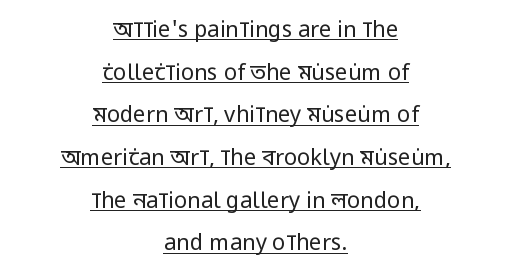
Q: Is the text bold? A: No.
Q: Is the text italic (slanted)? A: No, it is upright.
Q: Is the text underlined? A: Yes.
Q: How is the paragraph aligned? A: Centered.
Q: Is the spacing between letters normal or unusually wide? A: Normal.
Q: Is the spacing between lines tight, normal or loose? A: Loose.
